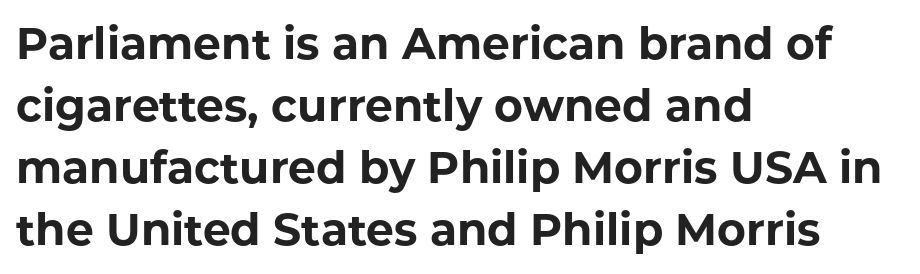
The image shows 44 px bold sans-serif type, upright; set left-aligned, normal line spacing (1.41x), normal letter spacing, not underlined; low stroke contrast and a medium x-height.
